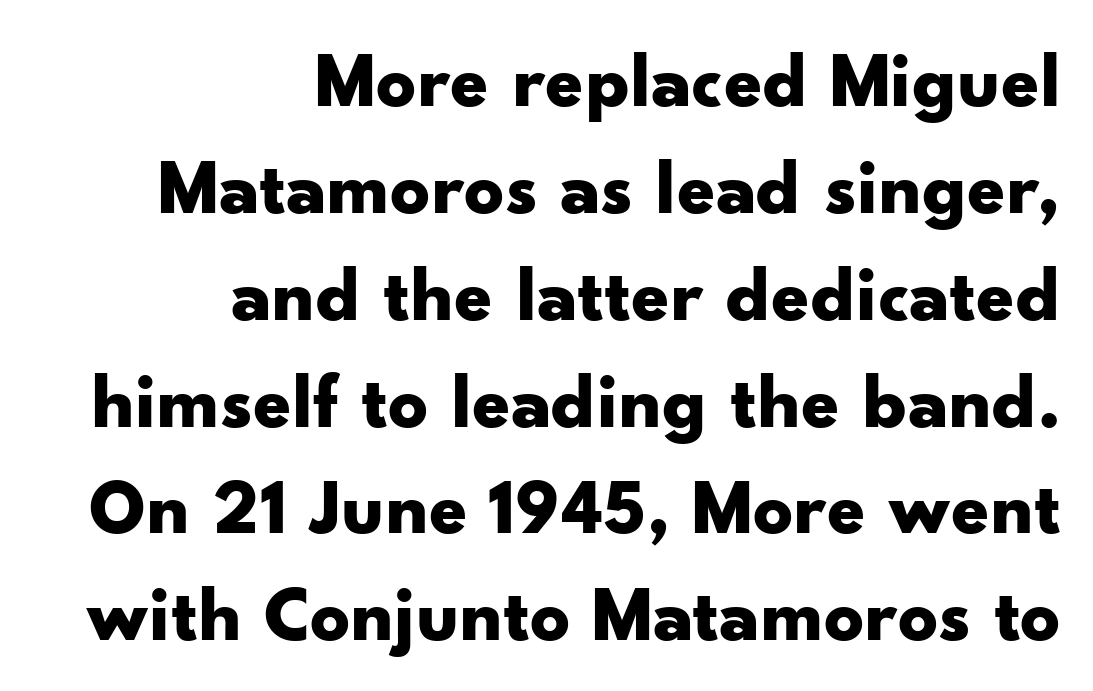
{"serif": "no", "italic": "no", "bold": "yes", "weight": "bold", "width": "wide", "stroke_contrast": "low", "x_height": "small", "monospaced": "no", "underline": "no", "align": "right", "line_spacing": "normal", "line_spacing_ratio": 1.37, "letter_spacing": "normal", "letter_spacing_em": 0.0, "glyph_px": 78}
